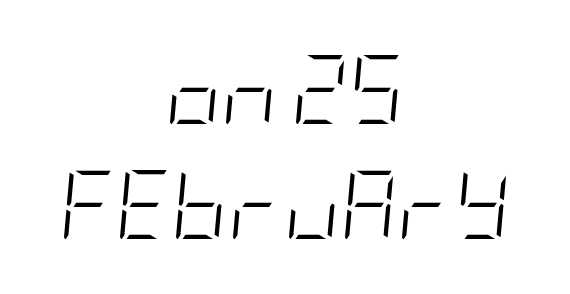
{"italic": "yes", "lean": "right", "slant_degrees": 5, "bold": "no", "weight": "light", "width": "condensed", "stroke_contrast": "low", "x_height": "large", "underline": "no", "align": "center", "line_spacing": "normal", "line_spacing_ratio": 1.66, "letter_spacing": "normal", "letter_spacing_em": 0.0, "glyph_px": 69}
